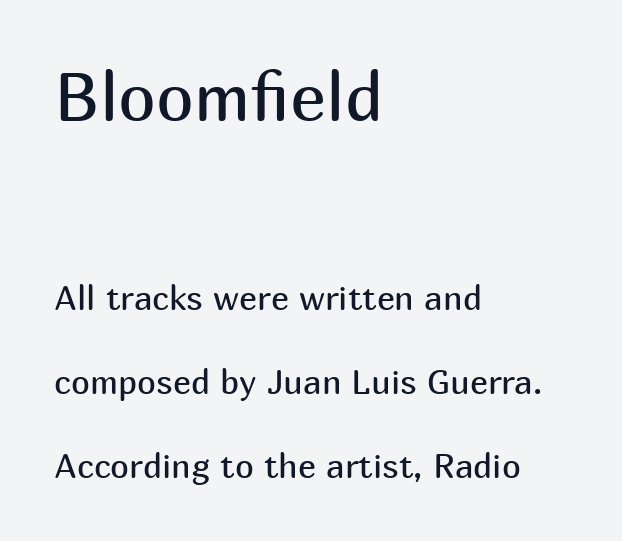
{"serif": "no", "italic": "no", "bold": "no", "weight": "regular", "width": "normal", "stroke_contrast": "medium", "x_height": "medium", "monospaced": "no", "underline": "no", "align": "left", "line_spacing": "loose", "line_spacing_ratio": 2.47, "letter_spacing": "normal", "letter_spacing_em": 0.0, "larger_block": "first", "size_ratio": 2.0, "glyph_px": 68}
